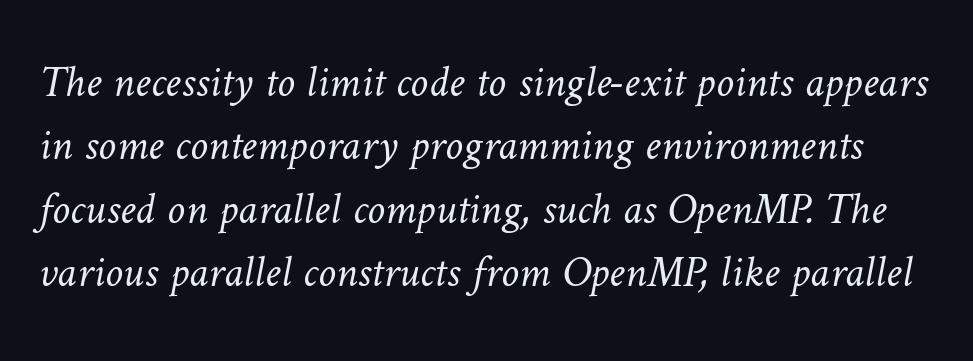
{"bold": "no", "weight": "light", "width": "normal", "stroke_contrast": "low", "x_height": "medium", "monospaced": "no", "underline": "no", "line_spacing": "normal", "line_spacing_ratio": 1.41, "letter_spacing": "normal", "letter_spacing_em": 0.0, "glyph_px": 45}
